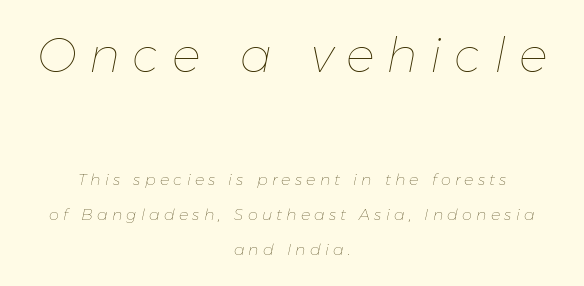
Between these two stacked blocks, the higher one wins on size. Each row of text sits above clean, open space. The letters are spread apart with noticeably loose tracking. The leading is generous, giving the passage an open texture. The glyphs look as if they've been sheared to an angle.
